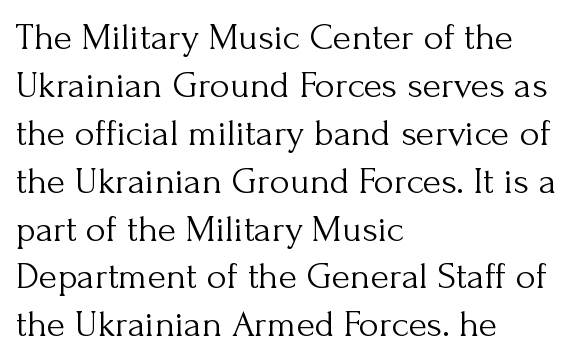
Q: Is the text bold? A: No.
Q: Is the text italic (slanted)? A: No, it is upright.
Q: Is the typeface a serif or a sans-serif typeface? A: Serif.
Q: Is the text underlined? A: No.
Q: How is the paragraph aligned? A: Left-aligned.
Q: Is the spacing between letters normal or unusually wide? A: Normal.
Q: Is the spacing between lines tight, normal or loose? A: Normal.
Q: Width (condensed, normal, or wide)? A: Normal.
Q: Stroke contrast? A: Medium.
Q: x-height? A: Small.
Q: Monospaced? A: No.
